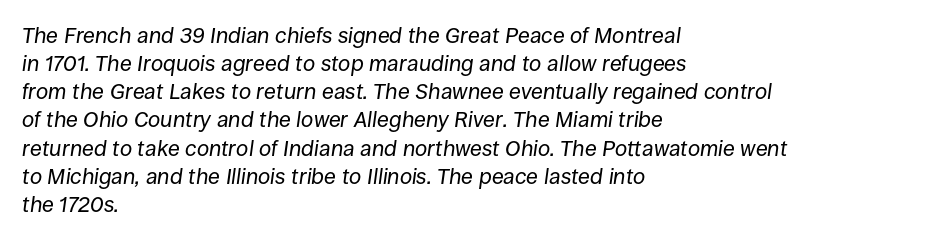
The image shows 22 px text type, italic (leaning right); set left-aligned, normal line spacing (1.28x), normal letter spacing, not underlined.
